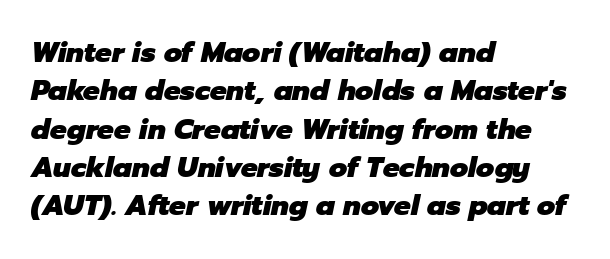
Q: Is the text bold? A: Yes.
Q: Is the text italic (slanted)? A: Yes, it leans right by about 12 degrees.
Q: Is the text underlined? A: No.
Q: How is the paragraph aligned? A: Left-aligned.
Q: Is the spacing between letters normal or unusually wide? A: Normal.
Q: Is the spacing between lines tight, normal or loose? A: Normal.
Q: Width (condensed, normal, or wide)? A: Normal.
Q: Stroke contrast? A: Low.
Q: x-height? A: Medium.
Q: Monospaced? A: No.
